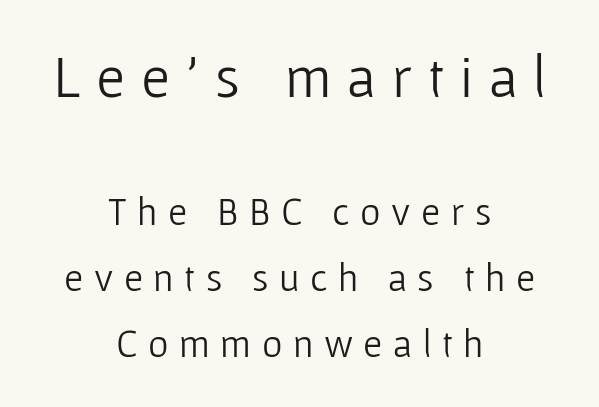
These lines are centered, leaving both edges ragged. Compared with typical paragraphs, the rows here are spaced about the same. The gap between lines stays unmarked. Size contrast runs from large at the top to small at the bottom.
